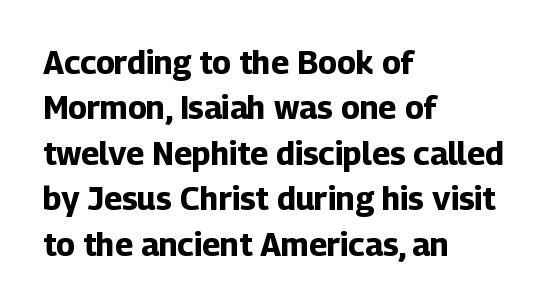
Q: Is the text bold? A: Yes.
Q: Is the text italic (slanted)? A: No, it is upright.
Q: Is the typeface a serif or a sans-serif typeface? A: Sans-serif.
Q: Is the text underlined? A: No.
Q: How is the paragraph aligned? A: Left-aligned.
Q: Is the spacing between letters normal or unusually wide? A: Normal.
Q: Is the spacing between lines tight, normal or loose? A: Normal.
Q: Width (condensed, normal, or wide)? A: Normal.
Q: Stroke contrast? A: Low.
Q: x-height? A: Medium.
Q: Monospaced? A: No.
